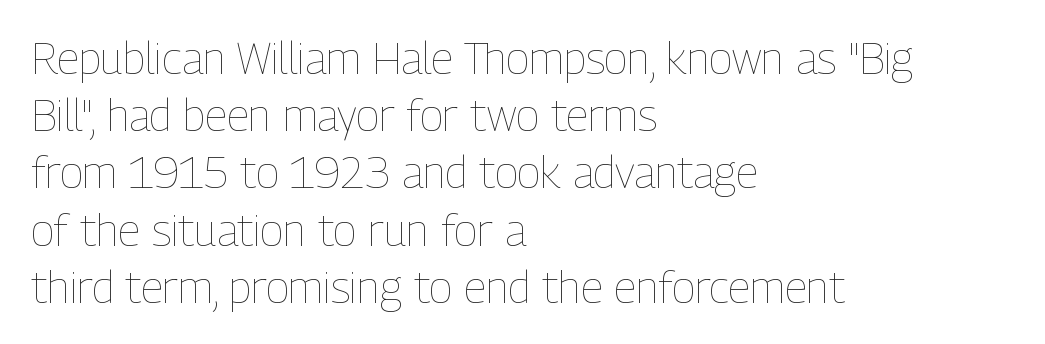
These glyphs show unthickened strokes, regular width or finer. Letters rest on an invisible, unmarked baseline. Line beginnings align vertically; line endings do not. Evenly set lines give the paragraph a standard silhouette.
